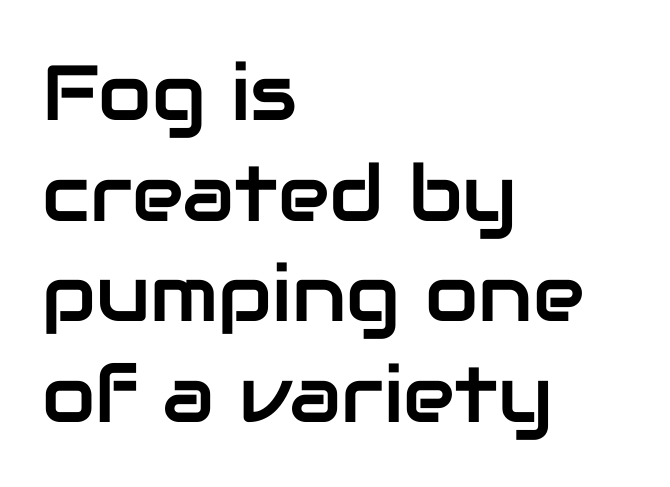
The image shows 78 px sans-serif type, upright; set left-aligned, normal line spacing (1.29x), normal letter spacing, not underlined; low stroke contrast and a medium x-height.
